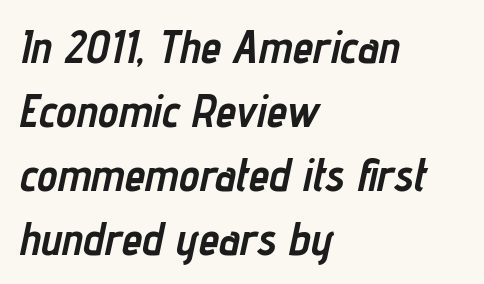
{"italic": "yes", "lean": "right", "slant_degrees": 12, "bold": "yes", "weight": "semibold", "width": "condensed", "stroke_contrast": "low", "x_height": "medium", "monospaced": "no", "underline": "no", "align": "left", "line_spacing": "normal", "line_spacing_ratio": 1.39, "letter_spacing": "normal", "letter_spacing_em": 0.0, "glyph_px": 46}
